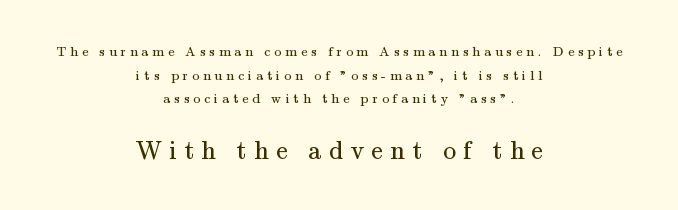
{"italic": "no", "bold": "no", "underline": "no", "align": "center", "line_spacing": "normal", "line_spacing_ratio": 1.69, "letter_spacing": "wide", "letter_spacing_em": 0.28, "larger_block": "second", "size_ratio": 1.86, "glyph_px": 26}
